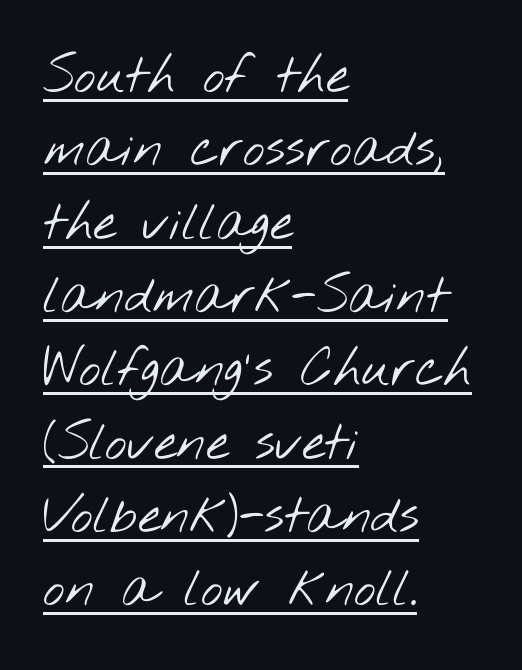
The image shows 52 px light, wide sans-serif type; set left-aligned, normal line spacing (1.41x), normal letter spacing, underlined; low stroke contrast and a small x-height.
